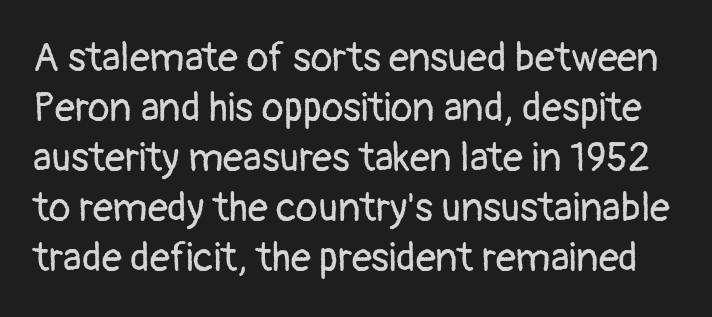
The image shows 40 px regular-weight sans-serif type, upright; set normal line spacing (1.25x), normal letter spacing, not underlined; low stroke contrast and a medium x-height.
